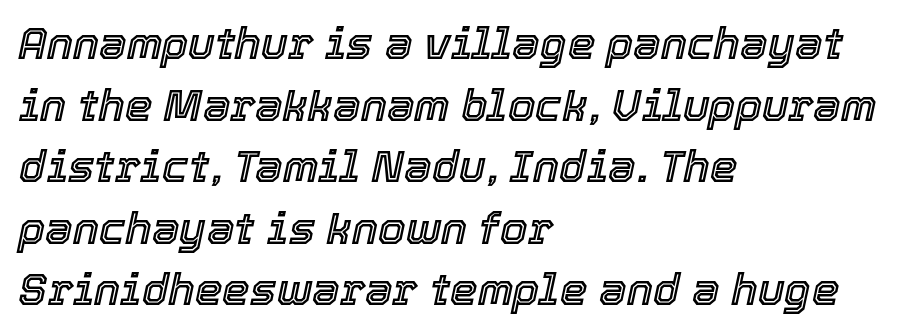
{"italic": "yes", "lean": "right", "slant_degrees": 12, "width": "normal", "x_height": "medium", "monospaced": "no", "underline": "no", "align": "left", "line_spacing": "normal", "line_spacing_ratio": 1.4, "letter_spacing": "normal", "letter_spacing_em": 0.0, "glyph_px": 44}
